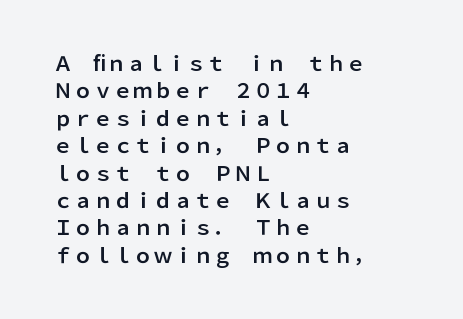
The image shows 20 px text type, upright; set left-aligned, normal line spacing (1.37x), normal letter spacing, not underlined.
